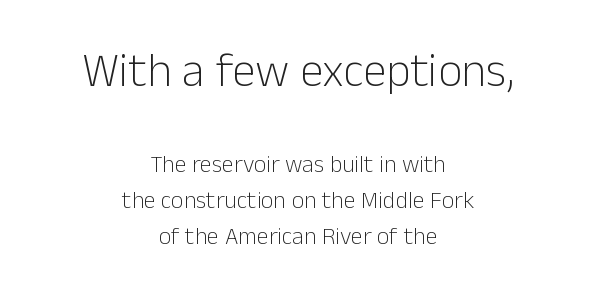
{"serif": "no", "italic": "no", "bold": "no", "weight": "light", "width": "normal", "stroke_contrast": "low", "x_height": "medium", "monospaced": "no", "underline": "no", "align": "center", "line_spacing": "normal", "line_spacing_ratio": 1.51, "letter_spacing": "normal", "letter_spacing_em": 0.0, "larger_block": "first", "size_ratio": 1.96, "glyph_px": 47}
